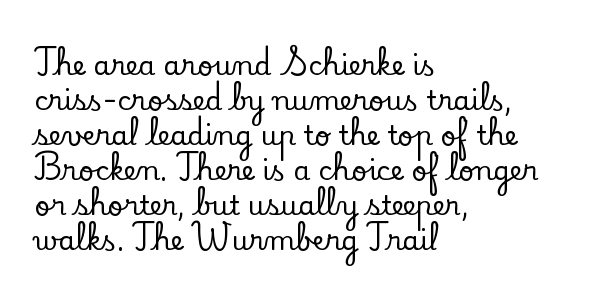
{"italic": "no", "underline": "no", "align": "left", "line_spacing": "normal", "line_spacing_ratio": 1.3, "letter_spacing": "normal", "letter_spacing_em": 0.0, "glyph_px": 27}
